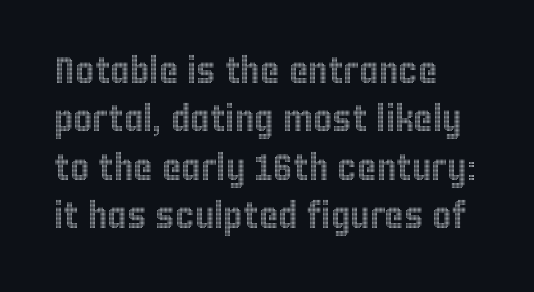
The rag falls on the right side of this text block. Leading matches the norm, producing a regular column. Unmarked baselines from the first word to the last. It's the straight-up-and-down kind of type. The gaps between neighbouring characters are ordinary and unremarkable.
